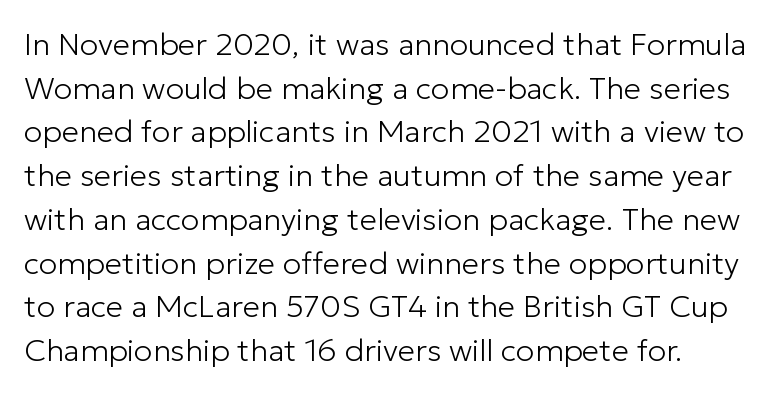
Q: Is the text bold? A: No.
Q: Is the text italic (slanted)? A: No, it is upright.
Q: Is the typeface a serif or a sans-serif typeface? A: Sans-serif.
Q: Is the text underlined? A: No.
Q: Is the spacing between letters normal or unusually wide? A: Normal.
Q: Is the spacing between lines tight, normal or loose? A: Normal.
Q: Width (condensed, normal, or wide)? A: Normal.
Q: Stroke contrast? A: Low.
Q: x-height? A: Medium.
Q: Monospaced? A: No.
